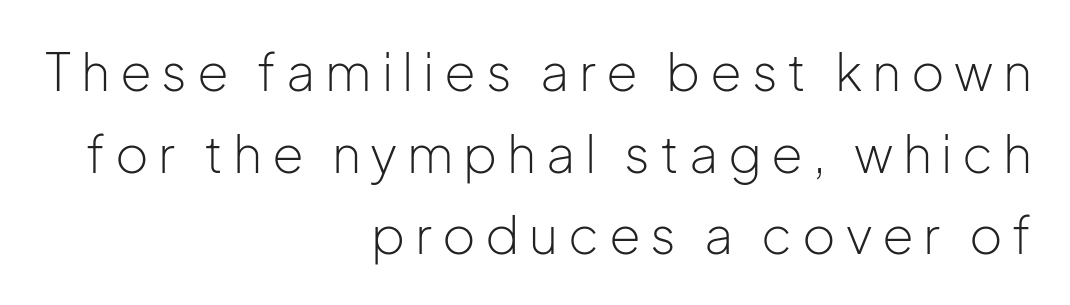
{"serif": "no", "italic": "no", "bold": "no", "weight": "light", "width": "normal", "stroke_contrast": "low", "x_height": "medium", "monospaced": "no", "underline": "no", "align": "right", "line_spacing": "normal", "line_spacing_ratio": 1.6, "glyph_px": 51}
